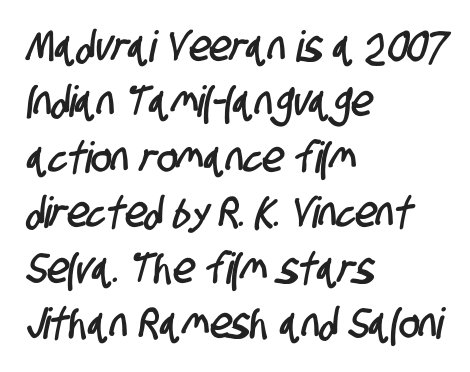
{"serif": "no", "width": "condensed", "stroke_contrast": "low", "x_height": "large", "monospaced": "no", "underline": "no", "align": "left", "line_spacing": "normal", "line_spacing_ratio": 1.29, "letter_spacing": "normal", "letter_spacing_em": 0.0, "glyph_px": 43}
